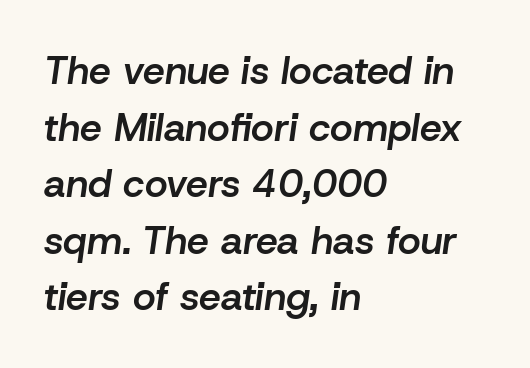
The image shows 39 px semibold type, italic (leaning right); set left-aligned, normal line spacing (1.45x), normal letter spacing, not underlined; low stroke contrast and a medium x-height.
